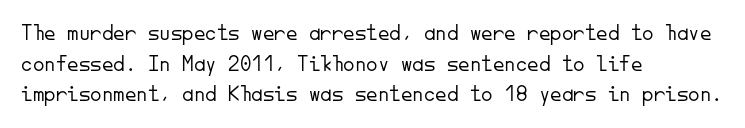
Q: Is the text bold? A: No.
Q: Is the text italic (slanted)? A: No, it is upright.
Q: Is the text underlined? A: No.
Q: How is the paragraph aligned? A: Left-aligned.
Q: Is the spacing between letters normal or unusually wide? A: Normal.
Q: Is the spacing between lines tight, normal or loose? A: Normal.
